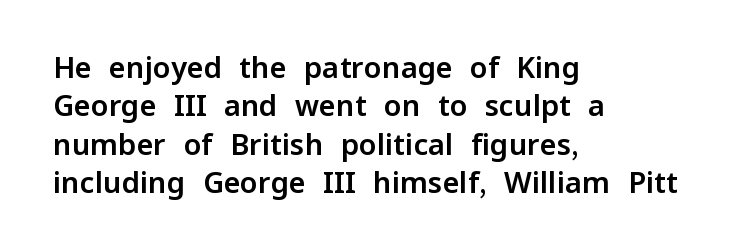
Baseline-to-baseline distance is the conventional proportion of letter height. This sample is left-justified, so line endings fall wherever the words run out. The face used here is proportionally spaced, like ordinary book or web type. Has an underline been added? It has not. In terms of letterform style, serifs are entirely absent. Style check: upright.
